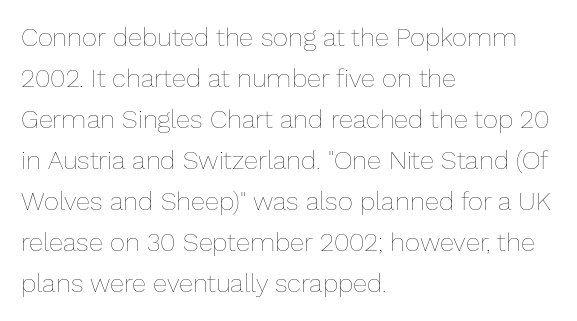
{"italic": "no", "bold": "no", "underline": "no", "align": "left", "line_spacing": "normal", "line_spacing_ratio": 1.58, "letter_spacing": "normal", "letter_spacing_em": 0.0, "glyph_px": 26}
